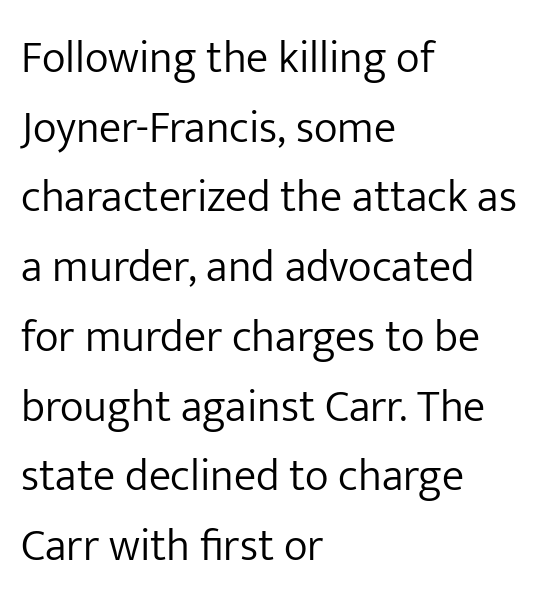
The image shows 45 px light sans-serif type, upright; set left-aligned, normal line spacing (1.55x), normal letter spacing, not underlined; low stroke contrast and a medium x-height.
